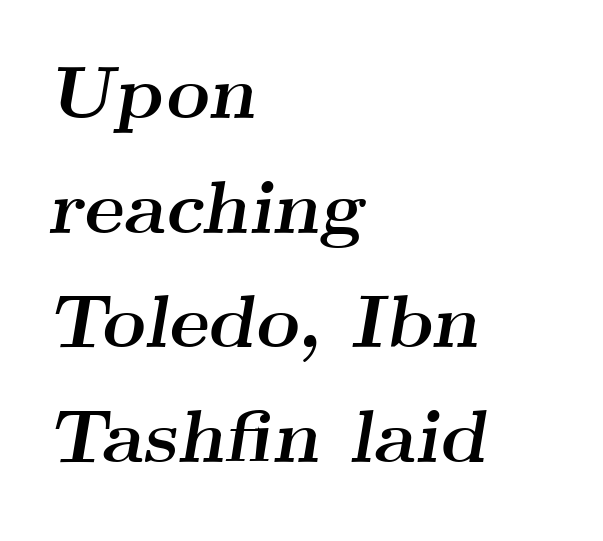
Q: Is the text bold? A: Yes.
Q: Is the text italic (slanted)? A: Yes, it leans right by about 9 degrees.
Q: Is the typeface a serif or a sans-serif typeface? A: Serif.
Q: Is the text underlined? A: No.
Q: How is the paragraph aligned? A: Left-aligned.
Q: Is the spacing between letters normal or unusually wide? A: Normal.
Q: Is the spacing between lines tight, normal or loose? A: Normal.
Q: Width (condensed, normal, or wide)? A: Wide.
Q: Stroke contrast? A: Medium.
Q: x-height? A: Small.
Q: Monospaced? A: No.
